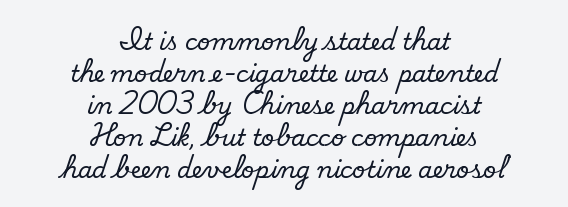
These lines stack symmetrically, like a column narrowing and widening about its center. Anything drawn beneath the words? Only blank space. This is not heavy type; no bold has been used. Regular leading. The gaps between neighbouring characters are ordinary and unremarkable.
